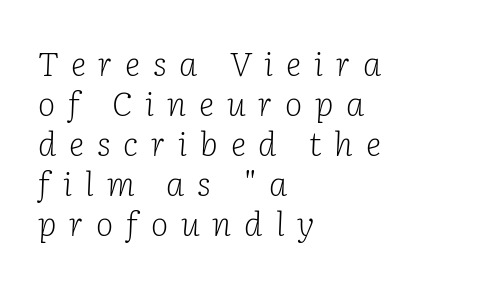
Q: Is the text bold? A: No.
Q: Is the text italic (slanted)? A: Yes, it leans right by about 2 degrees.
Q: Is the typeface a serif or a sans-serif typeface? A: Serif.
Q: Is the text underlined? A: No.
Q: How is the paragraph aligned? A: Left-aligned.
Q: Is the spacing between letters normal or unusually wide? A: Unusually wide.
Q: Width (condensed, normal, or wide)? A: Normal.
Q: Stroke contrast? A: Low.
Q: x-height? A: Medium.
Q: Monospaced? A: No.
